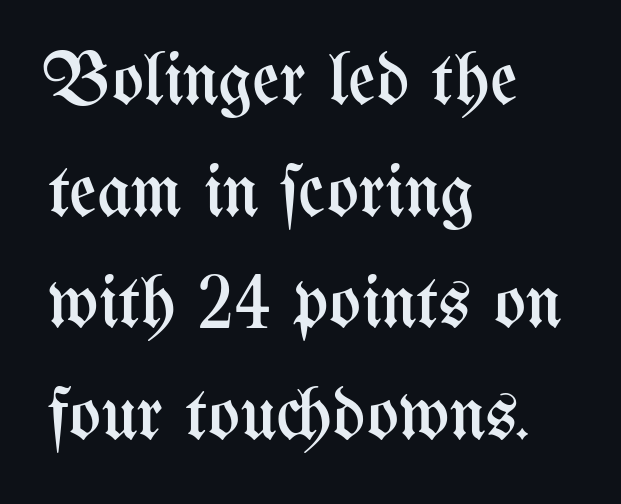
The image shows 75 px regular-weight, condensed type, upright; set left-aligned, normal line spacing (1.49x), normal letter spacing, not underlined; medium stroke contrast and a medium x-height.
